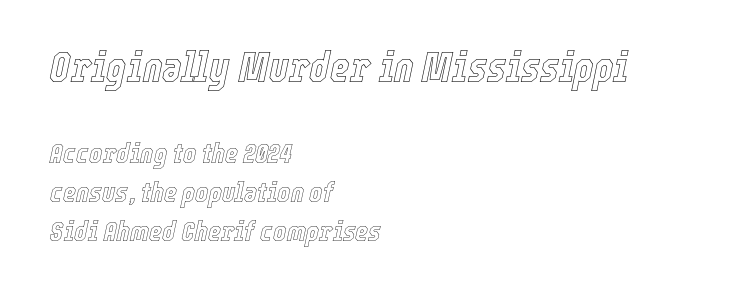
Nobody touched the tracking dial on this one. The space directly below the letters is spotless. Visually, the top section dominates because its glyphs are scaled up. The passage shown stacks its lines at a standard gap. Does the lettering tilt? It does — this is italic.
